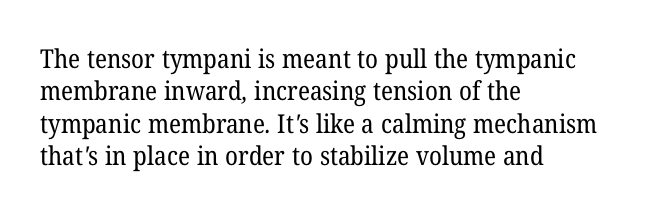
{"bold": "no", "underline": "no", "align": "left", "line_spacing": "normal", "line_spacing_ratio": 1.25, "letter_spacing": "normal", "letter_spacing_em": 0.0, "glyph_px": 26}
